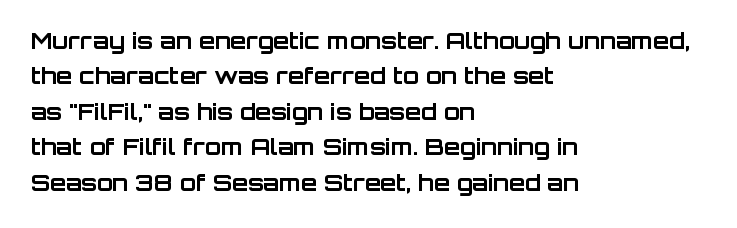
{"italic": "no", "bold": "yes", "underline": "no", "align": "left", "line_spacing": "normal", "line_spacing_ratio": 1.54, "letter_spacing": "normal", "letter_spacing_em": 0.0, "glyph_px": 23}
